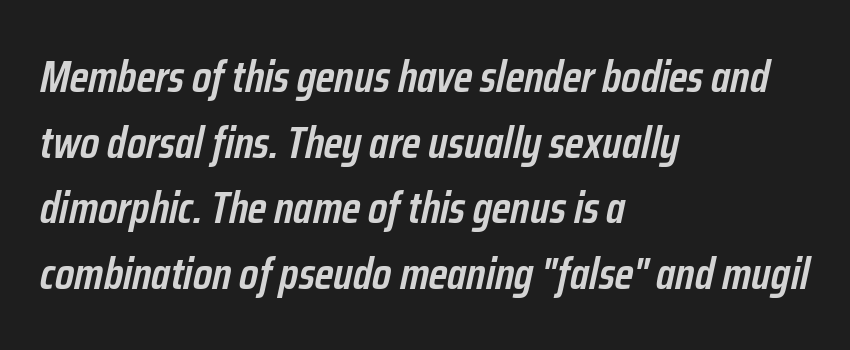
Q: Is the text bold? A: Semi-bold.
Q: Is the text italic (slanted)? A: Yes, it leans right by about 12 degrees.
Q: Is the text underlined? A: No.
Q: How is the paragraph aligned? A: Left-aligned.
Q: Is the spacing between letters normal or unusually wide? A: Normal.
Q: Is the spacing between lines tight, normal or loose? A: Normal.
Q: Width (condensed, normal, or wide)? A: Condensed.
Q: Stroke contrast? A: Low.
Q: x-height? A: Medium.
Q: Monospaced? A: No.
